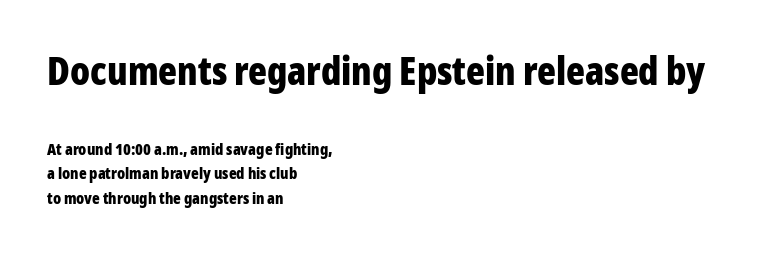
The image shows 39 px bold, condensed sans-serif type, upright; set left-aligned, normal line spacing (1.55x), normal letter spacing, not underlined; the first (top) block is 2.44x larger; low stroke contrast and a medium x-height.
